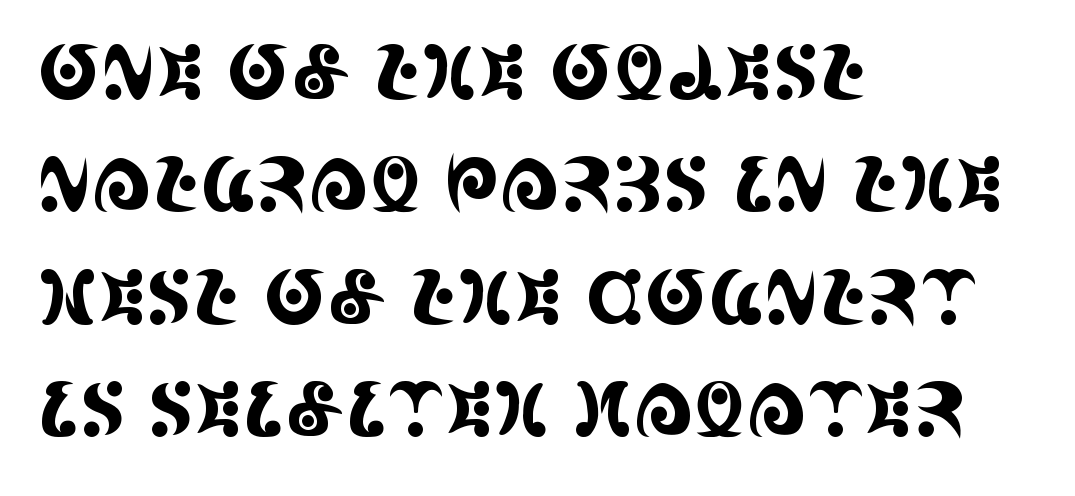
The image shows 75 px condensed serif type, upright; set left-aligned, normal line spacing (1.5x), normal letter spacing, not underlined; a large x-height.
